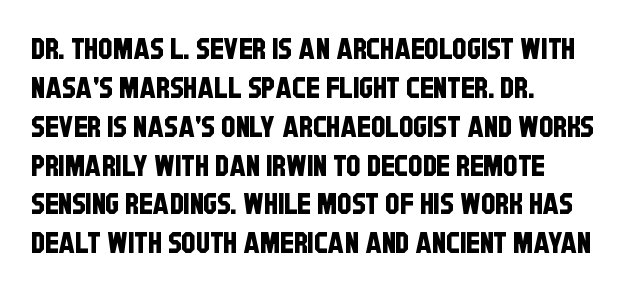
Q: Is the typeface a serif or a sans-serif typeface? A: Sans-serif.
Q: Is the text underlined? A: No.
Q: How is the paragraph aligned? A: Left-aligned.
Q: Is the spacing between letters normal or unusually wide? A: Normal.
Q: Is the spacing between lines tight, normal or loose? A: Normal.
Q: Width (condensed, normal, or wide)? A: Condensed.
Q: Stroke contrast? A: Low.
Q: x-height? A: Large.
Q: Monospaced? A: No.
